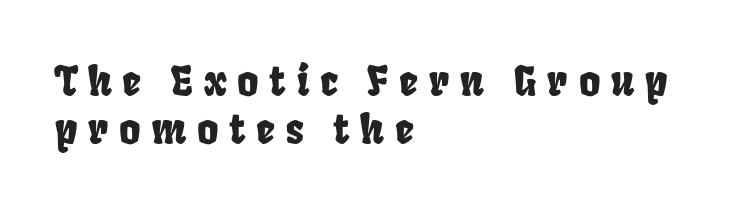
{"serif": "no", "width": "condensed", "stroke_contrast": "low", "x_height": "large", "monospaced": "no", "underline": "no", "align": "left", "line_spacing_ratio": 1.18, "letter_spacing": "wide", "letter_spacing_em": 0.26, "glyph_px": 41}
